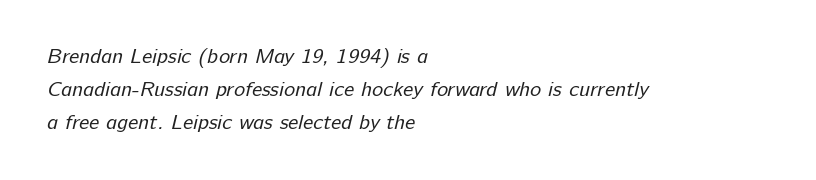
Q: Is the text bold? A: No.
Q: Is the text underlined? A: No.
Q: How is the paragraph aligned? A: Left-aligned.
Q: Is the spacing between letters normal or unusually wide? A: Normal.
Q: Is the spacing between lines tight, normal or loose? A: Normal.
